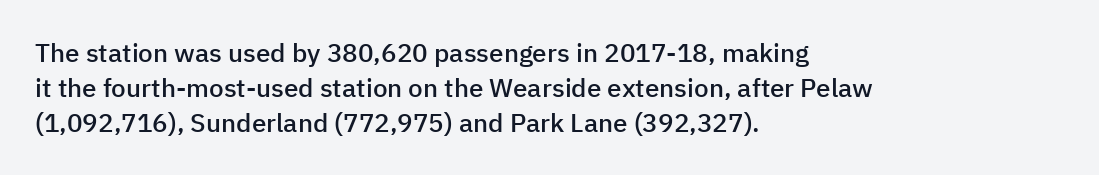
Q: Is the text bold? A: Semi-bold.
Q: Is the text italic (slanted)? A: No, it is upright.
Q: Is the text underlined? A: No.
Q: How is the paragraph aligned? A: Left-aligned.
Q: Is the spacing between letters normal or unusually wide? A: Normal.
Q: Is the spacing between lines tight, normal or loose? A: Normal.
